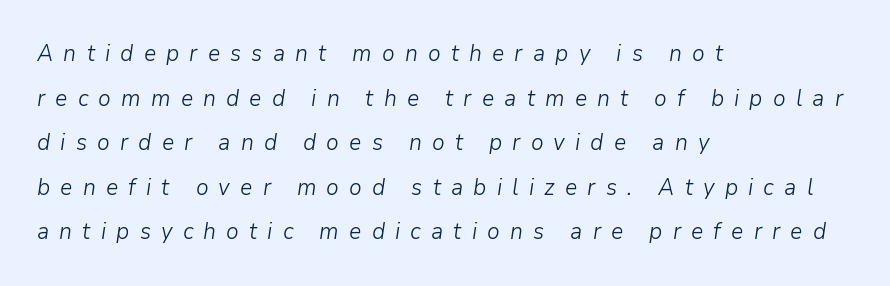
The image shows 23 px text type, italic (leaning right); set left-aligned, loose line spacing (1.94x), unusually wide letter spacing (+0.44 em), not underlined.
